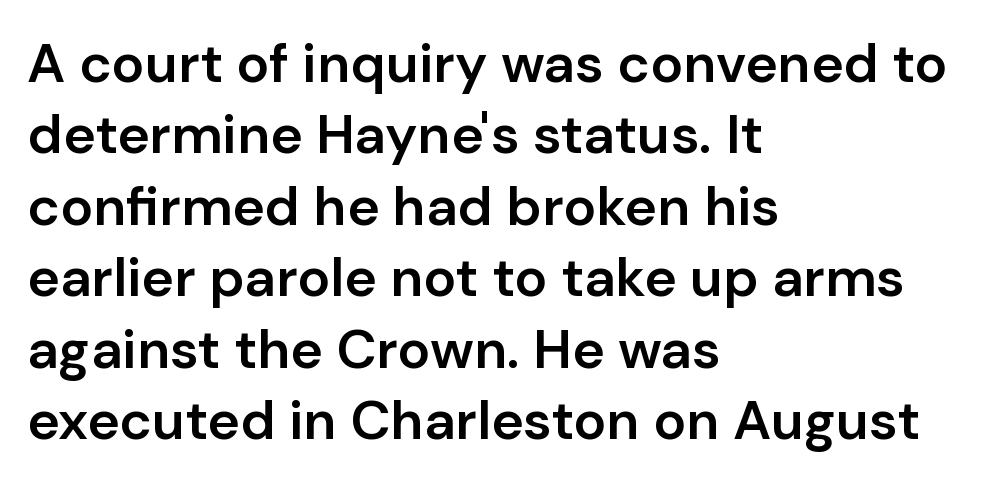
Line spacing here is normal. No extra tracking has been applied to these lines. The text was rendered using a sans face with plain stroke endings. Beneath every word, the page is bare. The type sits square on the baseline with zero lean. The strokes are fattened partway — semibold, not bold.
